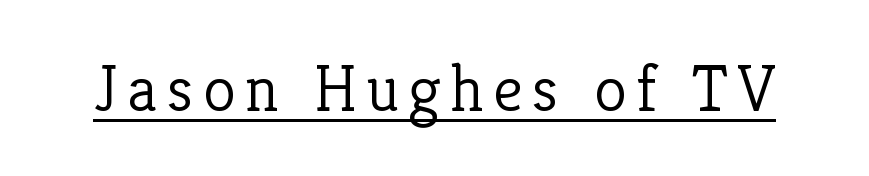
Q: Is the text bold? A: No.
Q: Is the text italic (slanted)? A: No, it is upright.
Q: Is the typeface a serif or a sans-serif typeface? A: Serif.
Q: Is the text underlined? A: Yes.
Q: Width (condensed, normal, or wide)? A: Normal.
Q: Stroke contrast? A: Low.
Q: x-height? A: Medium.
Q: Monospaced? A: No.
